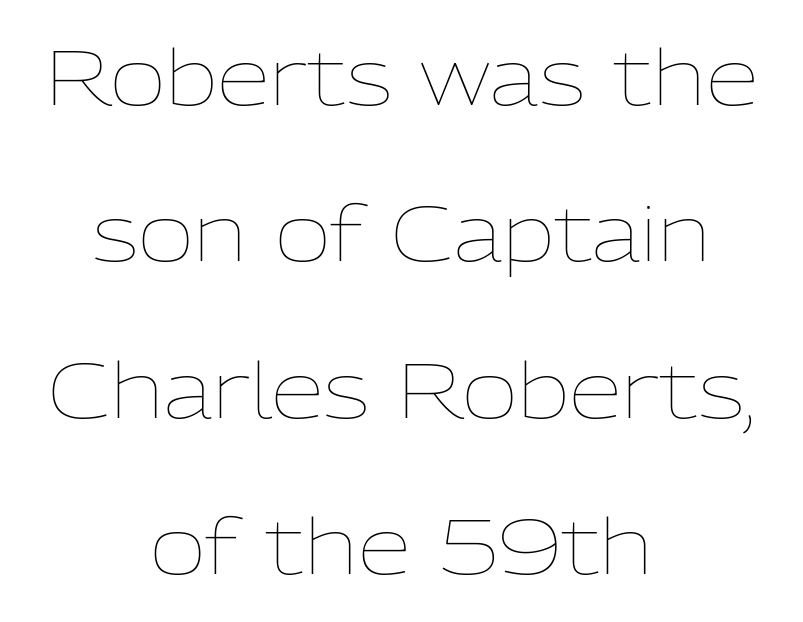
The image shows 77 px thin type, upright; set centered, loose line spacing (2.03x), normal letter spacing, not underlined; low stroke contrast and a medium x-height.
